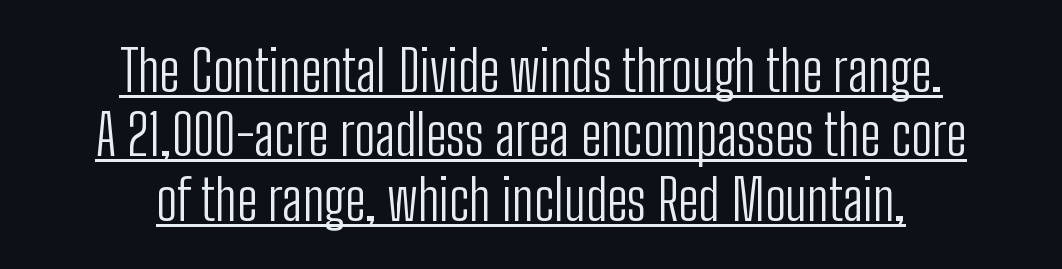
Heft: none added — not bold. Characters follow at the spacing the type designer built in. Do the characters align in a grid? No, the font is proportional. Stroke terminals: plain, sans-serif. The rendered words wear a rule along their underside. Vertical spacing — tight.
